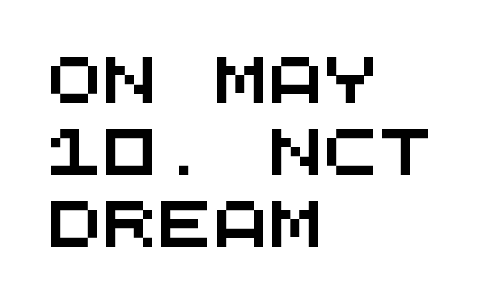
The image shows 46 px wide sans-serif type, monospaced; set left-aligned, normal line spacing (1.56x), normal letter spacing, not underlined; medium stroke contrast and a large x-height.
